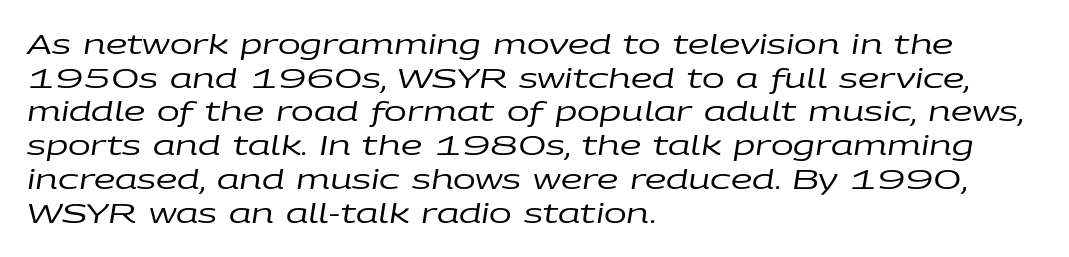
Designer's note — italics engaged. Glance below the letters and you will spot only blank space. Nobody touched the tracking dial on this one. Stem width sits at or under what a default text font uses.
